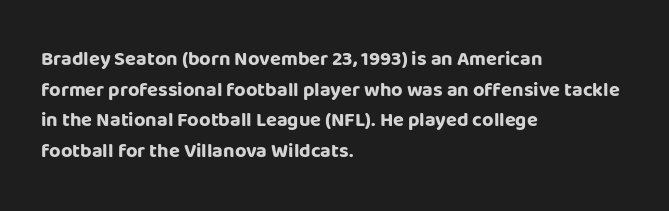
{"italic": "no", "bold": "yes", "underline": "no", "align": "left", "line_spacing": "normal", "line_spacing_ratio": 1.53, "letter_spacing": "normal", "letter_spacing_em": 0.0, "glyph_px": 20}
